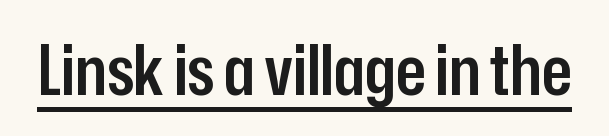
Q: Is the text bold? A: Semi-bold.
Q: Is the text italic (slanted)? A: No, it is upright.
Q: Is the typeface a serif or a sans-serif typeface? A: Sans-serif.
Q: Is the text underlined? A: Yes.
Q: Is the spacing between letters normal or unusually wide? A: Normal.
Q: Width (condensed, normal, or wide)? A: Condensed.
Q: Stroke contrast? A: Low.
Q: x-height? A: Medium.
Q: Monospaced? A: No.
